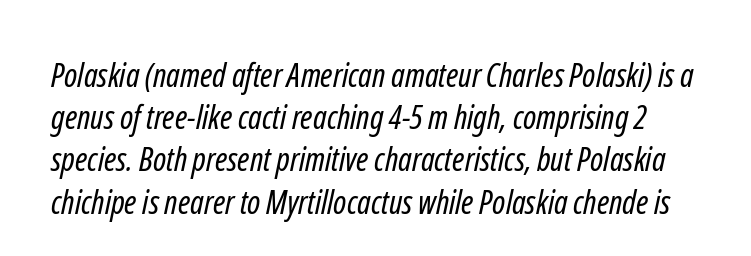
The image shows 33 px regular-weight, condensed sans-serif type; set normal line spacing (1.28x), normal letter spacing, not underlined; low stroke contrast and a medium x-height.
